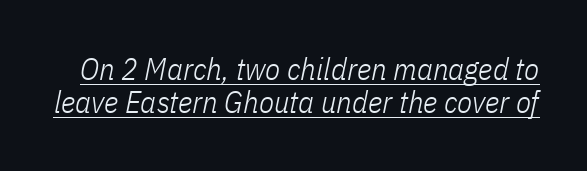
The image shows 31 px light, condensed type, italic (leaning right); set tight line spacing (1.07x), normal letter spacing, underlined; low stroke contrast and a medium x-height.
